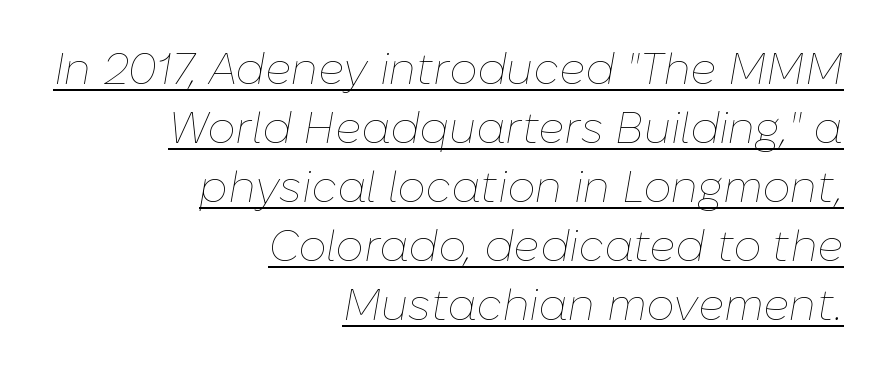
{"italic": "yes", "lean": "right", "slant_degrees": 10, "bold": "no", "weight": "thin", "width": "normal", "stroke_contrast": "low", "x_height": "medium", "monospaced": "no", "underline": "yes", "align": "right", "line_spacing": "normal", "line_spacing_ratio": 1.34, "letter_spacing": "normal", "letter_spacing_em": 0.0, "glyph_px": 44}
